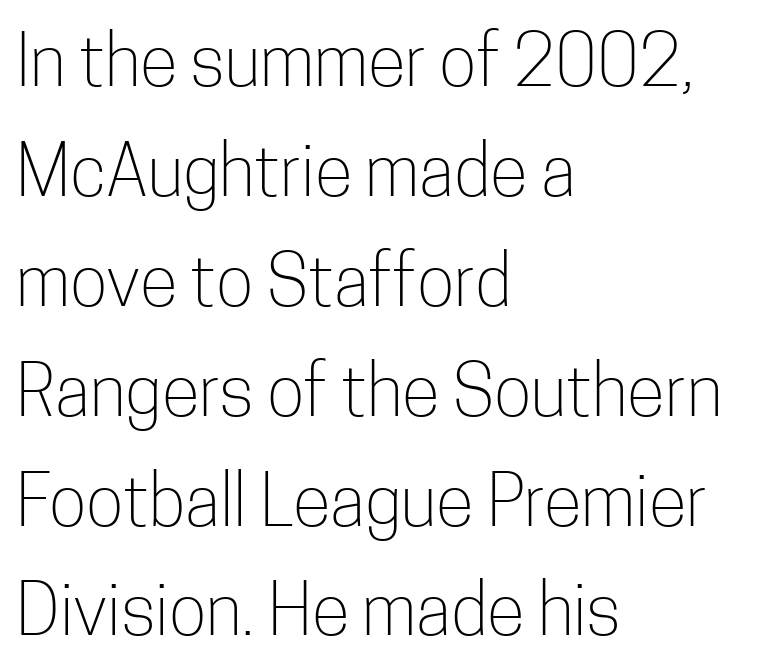
{"serif": "no", "italic": "no", "bold": "no", "weight": "light", "width": "condensed", "stroke_contrast": "low", "x_height": "medium", "monospaced": "no", "underline": "no", "align": "left", "line_spacing": "normal", "line_spacing_ratio": 1.57, "letter_spacing": "normal", "letter_spacing_em": 0.0, "glyph_px": 70}
